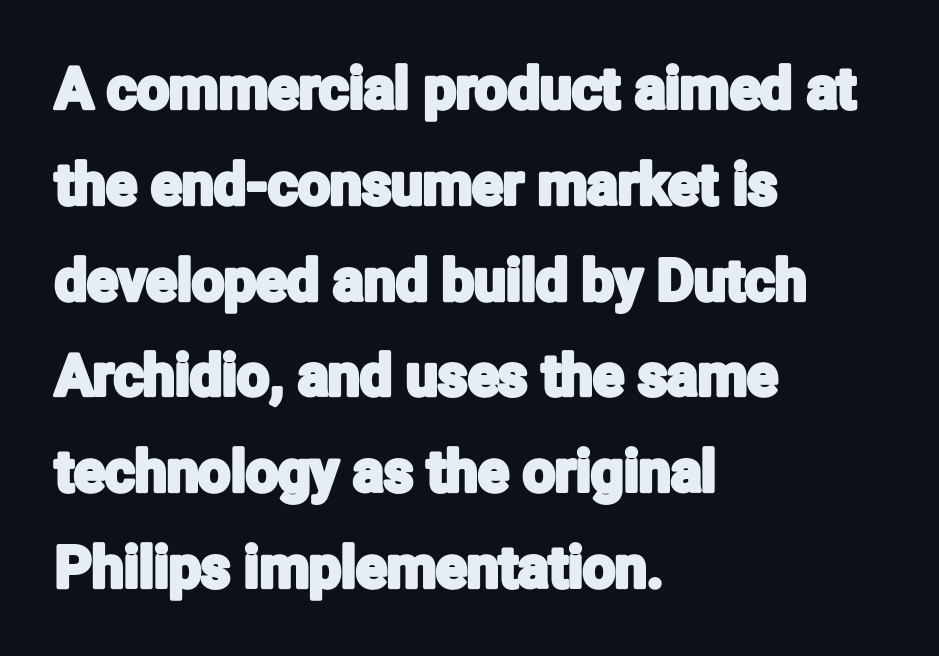
The image shows 57 px condensed sans-serif type, upright; set left-aligned, normal line spacing (1.68x), normal letter spacing, not underlined; low stroke contrast and a medium x-height.
